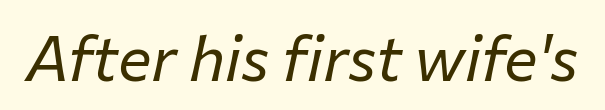
{"italic": "yes", "lean": "right", "slant_degrees": 12, "bold": "no", "weight": "regular", "width": "normal", "stroke_contrast": "low", "x_height": "medium", "monospaced": "no", "underline": "no", "letter_spacing": "normal", "letter_spacing_em": 0.0, "glyph_px": 63}
